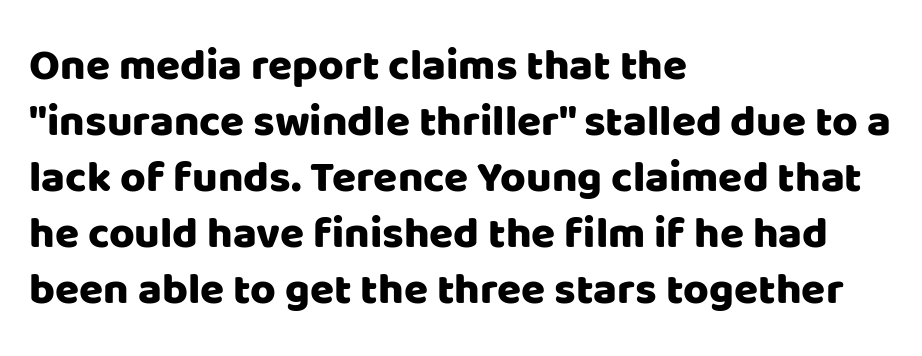
{"serif": "no", "italic": "no", "width": "normal", "stroke_contrast": "low", "x_height": "large", "monospaced": "no", "underline": "no", "align": "left", "line_spacing": "normal", "line_spacing_ratio": 1.27, "letter_spacing": "normal", "letter_spacing_em": 0.0, "glyph_px": 44}
